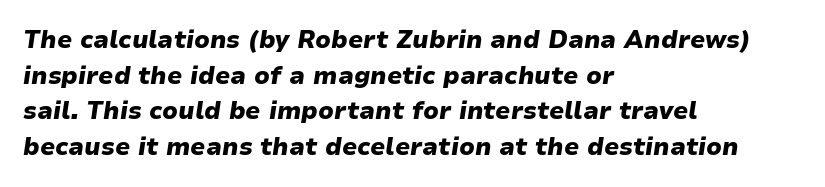
The image shows 24 px bold type, italic (leaning right); set left-aligned, normal line spacing (1.48x), normal letter spacing, not underlined.
